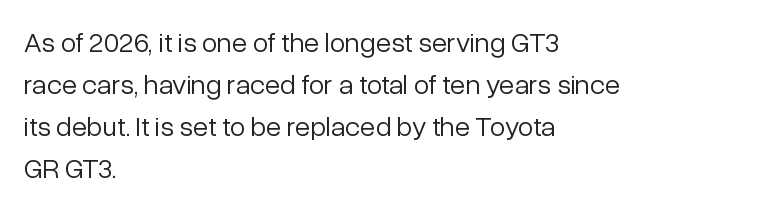
{"serif": "no", "italic": "no", "bold": "no", "weight": "light", "width": "normal", "stroke_contrast": "low", "x_height": "medium", "monospaced": "no", "underline": "no", "align": "left", "line_spacing": "normal", "line_spacing_ratio": 1.5, "letter_spacing": "normal", "letter_spacing_em": 0.0, "glyph_px": 28}
